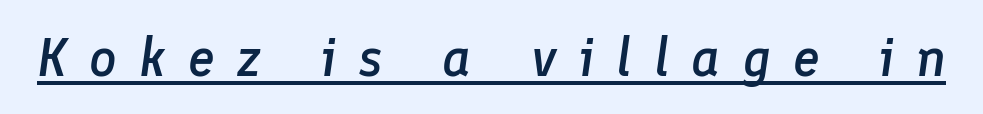
Q: Is the text bold? A: Semi-bold.
Q: Is the text italic (slanted)? A: Yes, it leans right by about 8 degrees.
Q: Is the text underlined? A: Yes.
Q: Is the spacing between letters normal or unusually wide? A: Unusually wide.
Q: Width (condensed, normal, or wide)? A: Normal.
Q: Stroke contrast? A: Low.
Q: x-height? A: Medium.
Q: Monospaced? A: No.
